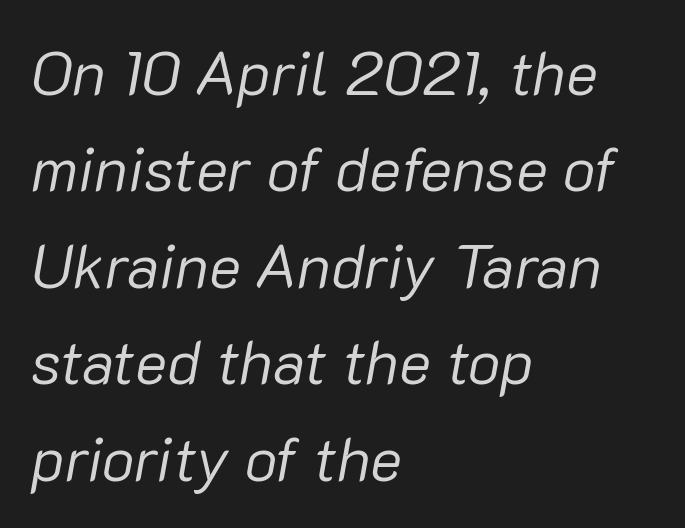
{"italic": "yes", "lean": "right", "slant_degrees": 10, "bold": "no", "weight": "regular", "width": "normal", "stroke_contrast": "low", "x_height": "medium", "monospaced": "no", "underline": "no", "align": "left", "line_spacing": "normal", "line_spacing_ratio": 1.58, "letter_spacing": "normal", "letter_spacing_em": 0.0, "glyph_px": 61}
